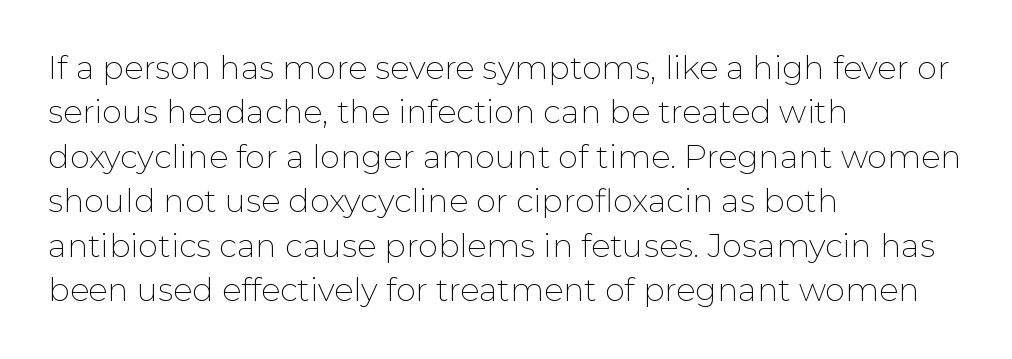
The image shows 32 px thin sans-serif type, upright; set left-aligned, normal line spacing (1.39x), normal letter spacing, not underlined; low stroke contrast and a medium x-height.
